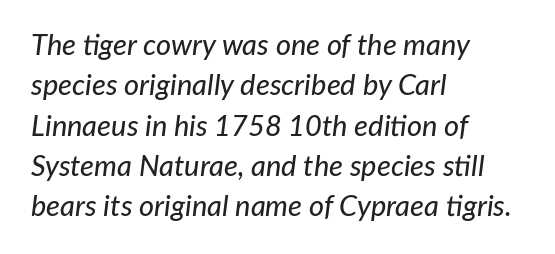
Q: Is the text italic (slanted)? A: Yes, it leans right by about 7 degrees.
Q: Is the text underlined? A: No.
Q: How is the paragraph aligned? A: Left-aligned.
Q: Is the spacing between letters normal or unusually wide? A: Normal.
Q: Is the spacing between lines tight, normal or loose? A: Normal.
Q: Width (condensed, normal, or wide)? A: Normal.
Q: Stroke contrast? A: Low.
Q: x-height? A: Medium.
Q: Monospaced? A: No.
